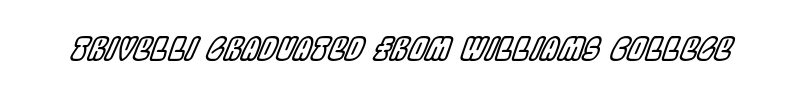
Q: Is the text italic (slanted)? A: Yes, it leans right by about 22 degrees.
Q: Is the text underlined? A: No.
Q: Is the spacing between letters normal or unusually wide? A: Normal.
Q: Width (condensed, normal, or wide)? A: Condensed.
Q: x-height? A: Large.
Q: Monospaced? A: No.
